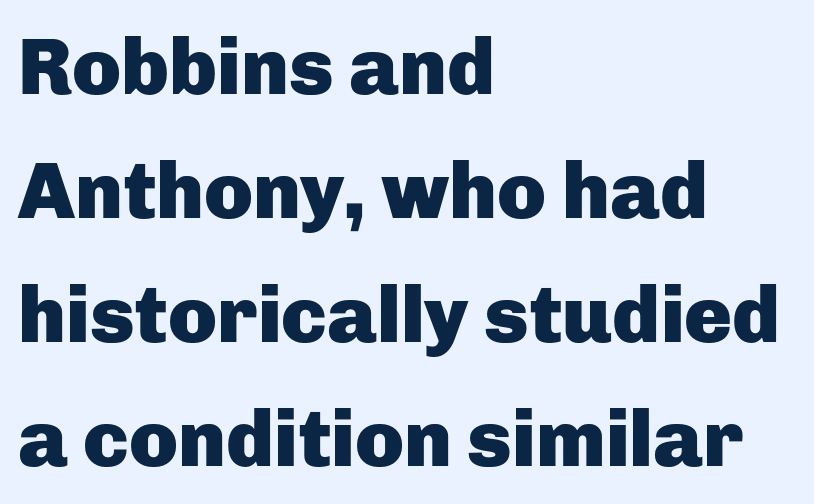
Character widths vary here, with narrow letters taking less room than wide ones. Baseline-to-baseline distance is the conventional proportion of letter height. Do the letters lean? They stand straight. Caption: bold face, heavy strokes. The typesetter chose a ragged-right arrangement here. How are the letters spaced? Ordinarily, with no added tracking.
